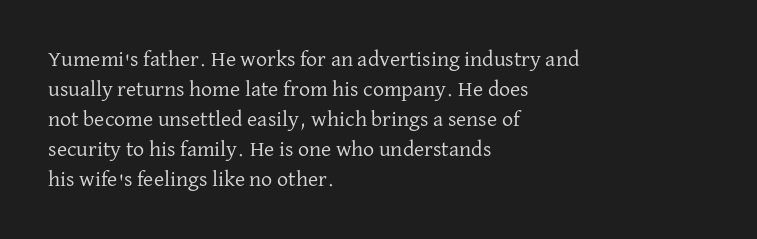
The image shows 22 px text type, upright; set left-aligned, normal line spacing (1.36x), normal letter spacing, not underlined.
